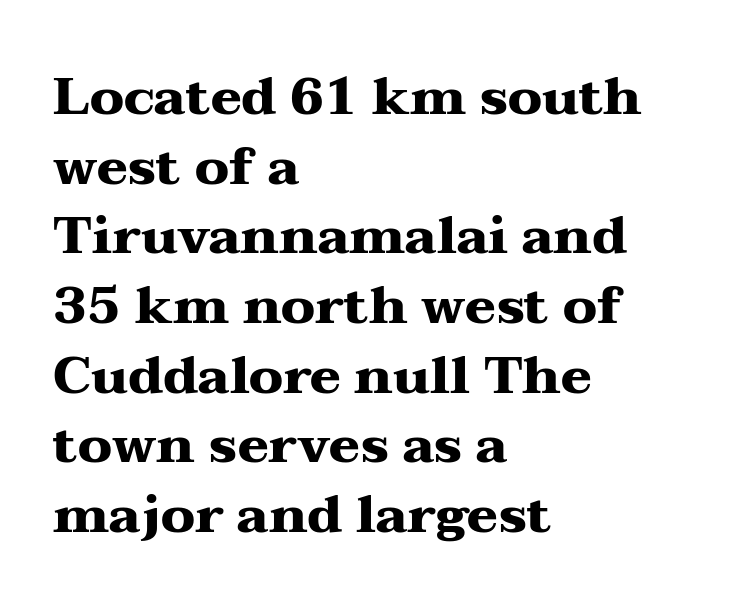
Q: Is the text bold? A: Yes.
Q: Is the text italic (slanted)? A: No, it is upright.
Q: Is the typeface a serif or a sans-serif typeface? A: Serif.
Q: Is the text underlined? A: No.
Q: How is the paragraph aligned? A: Left-aligned.
Q: Is the spacing between letters normal or unusually wide? A: Normal.
Q: Is the spacing between lines tight, normal or loose? A: Normal.
Q: Width (condensed, normal, or wide)? A: Wide.
Q: Stroke contrast? A: Medium.
Q: x-height? A: Medium.
Q: Monospaced? A: No.
